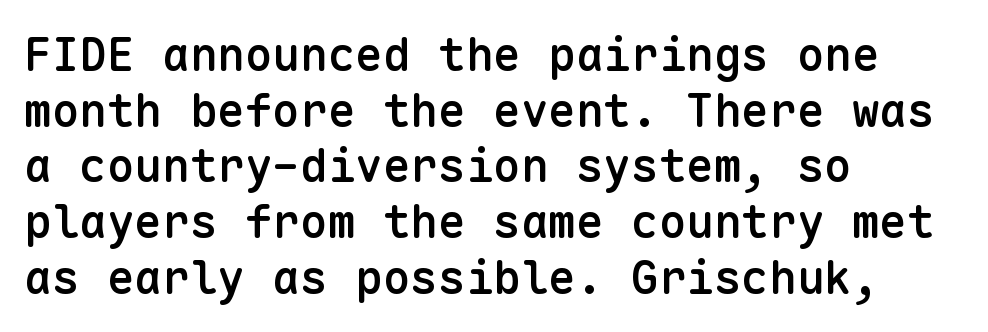
{"serif": "no", "italic": "no", "bold": "semi", "weight": "semibold", "width": "normal", "stroke_contrast": "low", "x_height": "medium", "monospaced": "yes", "underline": "no", "align": "left", "line_spacing_ratio": 1.21, "letter_spacing": "normal", "letter_spacing_em": 0.0, "glyph_px": 46}
